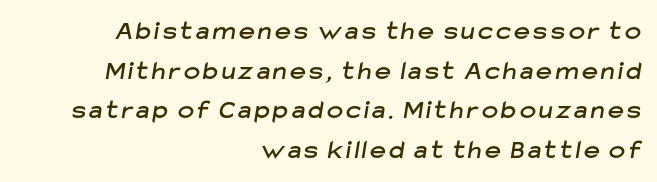
Q: Is the text underlined? A: No.
Q: How is the paragraph aligned? A: Right-aligned.
Q: Is the spacing between lines tight, normal or loose? A: Normal.
